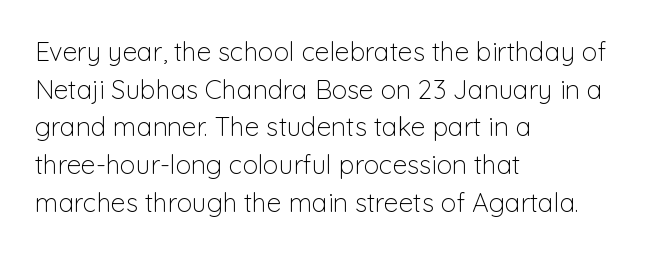
This sample is left-justified, so line endings fall wherever the words run out. Short note: letters normally spaced. These lines were composed using upright roman letters. Nothing heavy about these letters — not bold at all. The glyphs are unaccompanied by any horizontal stroke below them. Quick note: interline space is typical.
